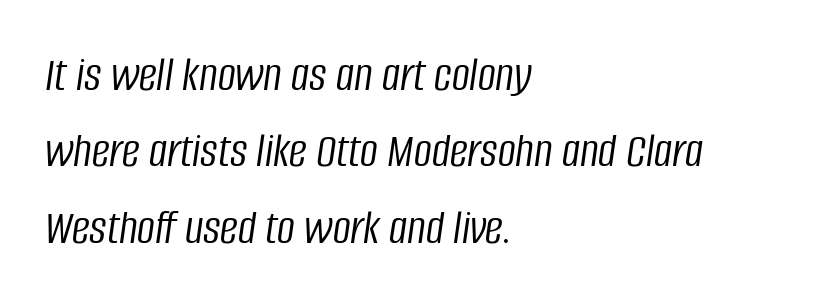
The image shows 50 px light, condensed type, italic (leaning right); set left-aligned, normal line spacing (1.53x), normal letter spacing, not underlined; low stroke contrast and a large x-height.
